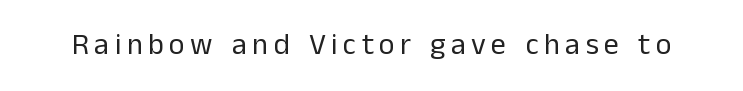
The image shows 30 px regular-weight sans-serif type, upright; set not underlined; low stroke contrast and a medium x-height.
